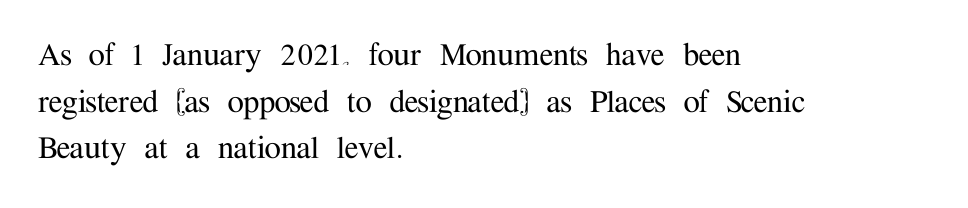
{"serif": "yes", "italic": "no", "width": "normal", "stroke_contrast": "medium", "x_height": "medium", "monospaced": "no", "underline": "no", "align": "left", "line_spacing": "normal", "line_spacing_ratio": 1.26, "letter_spacing": "normal", "letter_spacing_em": 0.0, "glyph_px": 37}
